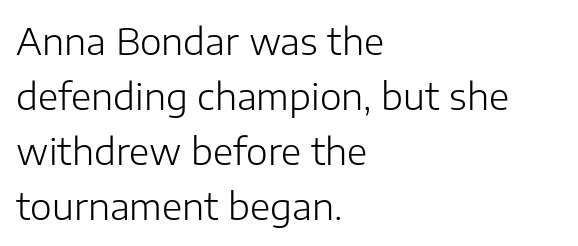
The image shows 37 px light sans-serif type, upright; set left-aligned, normal line spacing (1.49x), normal letter spacing, not underlined; low stroke contrast and a medium x-height.
